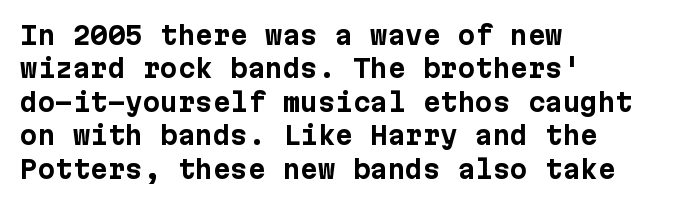
Notice how the passage keeps a crisp vertical edge on the left only. Ordinary non-slanted type is in use. This sample uses plain, unmodified letter spacing. Strong, thick strokes mark this as bold type. Normally led — the rows are evenly, conventionally spaced.
